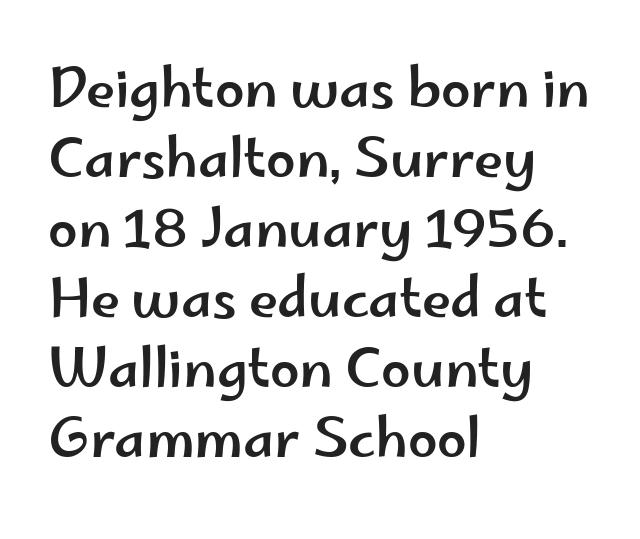
Q: Is the text italic (slanted)? A: No, it is upright.
Q: Is the typeface a serif or a sans-serif typeface? A: Sans-serif.
Q: Is the text underlined? A: No.
Q: How is the paragraph aligned? A: Left-aligned.
Q: Is the spacing between letters normal or unusually wide? A: Normal.
Q: Is the spacing between lines tight, normal or loose? A: Normal.
Q: Width (condensed, normal, or wide)? A: Wide.
Q: Stroke contrast? A: Low.
Q: x-height? A: Small.
Q: Monospaced? A: No.
